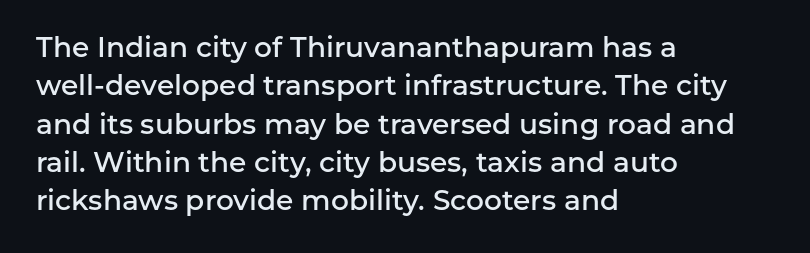
{"serif": "no", "italic": "no", "bold": "semi", "weight": "semibold", "width": "normal", "stroke_contrast": "low", "x_height": "medium", "monospaced": "no", "underline": "no", "align": "left", "line_spacing": "normal", "line_spacing_ratio": 1.37, "letter_spacing": "normal", "letter_spacing_em": 0.0, "glyph_px": 28}
